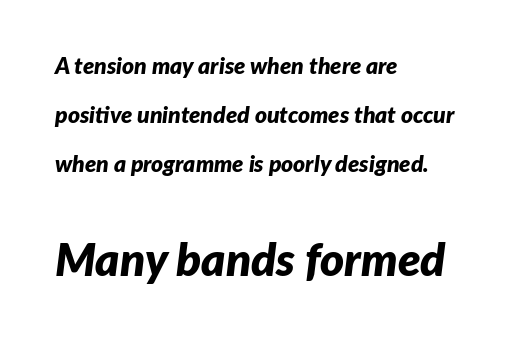
The image shows 46 px bold type, italic (leaning right); set left-aligned, loose line spacing (2.12x), normal letter spacing, not underlined; the second (bottom) block is 2.0x larger; low stroke contrast and a medium x-height.
